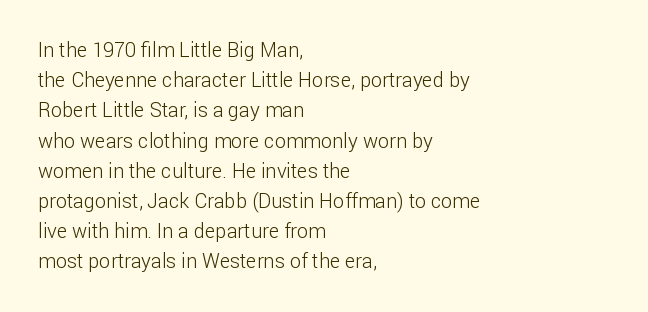
What stands out about the letter spacing? Nothing — it is the standard amount. The axis of the letterforms is exactly vertical. Check the space under the baseline: it is left empty. Evenly set lines give the paragraph a standard silhouette.
